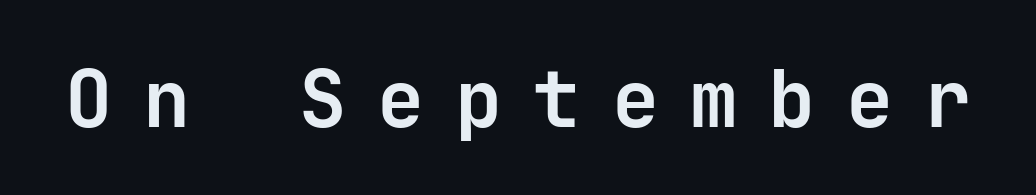
The image shows 79 px semibold sans-serif type, upright; set unusually wide letter spacing (+0.39 em), not underlined; low stroke contrast and a medium x-height.
